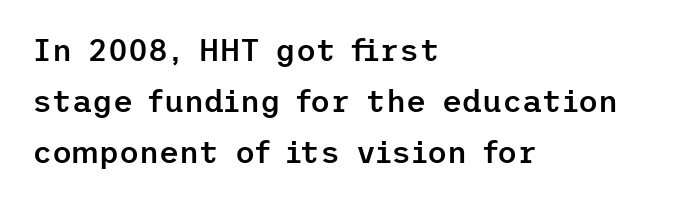
{"serif": "no", "italic": "no", "bold": "semi", "weight": "semibold", "width": "normal", "stroke_contrast": "low", "x_height": "medium", "underline": "no", "align": "left", "line_spacing": "normal", "line_spacing_ratio": 1.65, "letter_spacing": "normal", "letter_spacing_em": 0.0, "glyph_px": 31}
